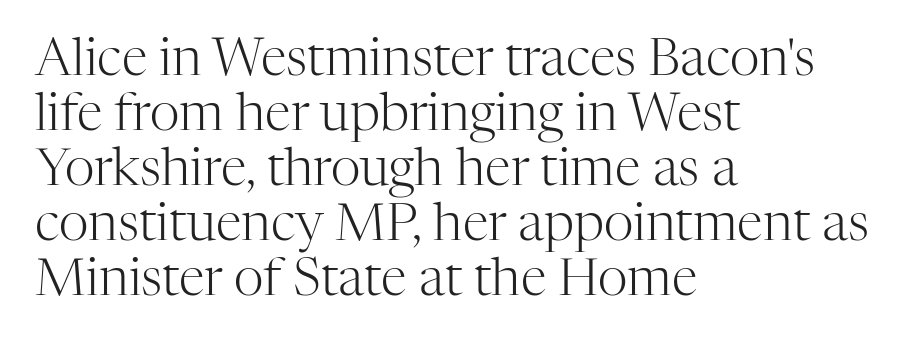
The image shows 52 px light serif type, upright; set left-aligned, tight line spacing (1.06x), normal letter spacing, not underlined; high stroke contrast and a medium x-height.
